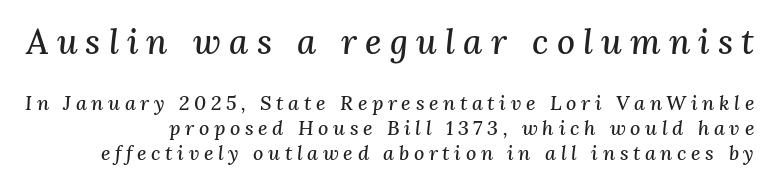
Typesetter's note — upper block bumped up in size, lower block left smaller. Proportional: the letters do not fall into vertical columns. Rule under the text: the space is simply empty. A typesetter would label this face a serif. Short note: letters widely spaced. Would a proofreader flag this as italicized? Yes.
